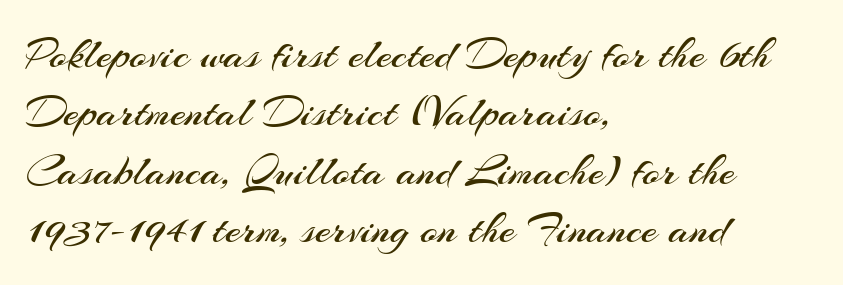
Line starts are locked; line ends wander. Nothing unusual about the tracking: characters are spaced as the font intends. Horizontal bands of white between lines are of average thickness. Nothing sits at the stroke ends, so this counts as sans-serif. This rendering features lettering with no underline.
